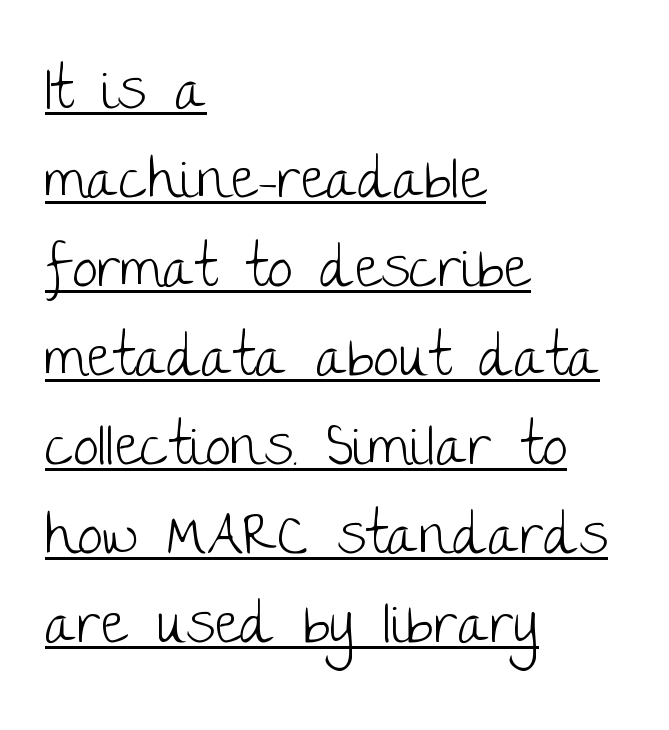
Q: Is the text bold? A: No.
Q: Is the text italic (slanted)? A: No, it is upright.
Q: Is the typeface a serif or a sans-serif typeface? A: Sans-serif.
Q: Is the text underlined? A: Yes.
Q: How is the paragraph aligned? A: Left-aligned.
Q: Is the spacing between letters normal or unusually wide? A: Normal.
Q: Is the spacing between lines tight, normal or loose? A: Normal.
Q: Width (condensed, normal, or wide)? A: Normal.
Q: Stroke contrast? A: Low.
Q: x-height? A: Large.
Q: Monospaced? A: No.
